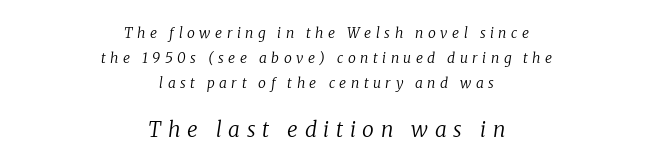
The image shows 21 px text type, italic (leaning right); set centered, line spacing 1.78x, unusually wide letter spacing (+0.32 em), not underlined; the second (bottom) block is 1.5x larger.
